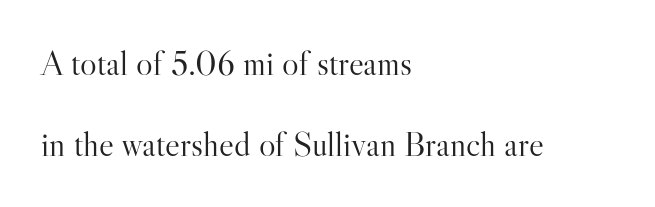
Q: Is the text bold? A: No.
Q: Is the text italic (slanted)? A: No, it is upright.
Q: Is the typeface a serif or a sans-serif typeface? A: Serif.
Q: Is the text underlined? A: No.
Q: How is the paragraph aligned? A: Left-aligned.
Q: Is the spacing between letters normal or unusually wide? A: Normal.
Q: Is the spacing between lines tight, normal or loose? A: Loose.
Q: Width (condensed, normal, or wide)? A: Normal.
Q: Stroke contrast? A: High.
Q: x-height? A: Small.
Q: Monospaced? A: No.
